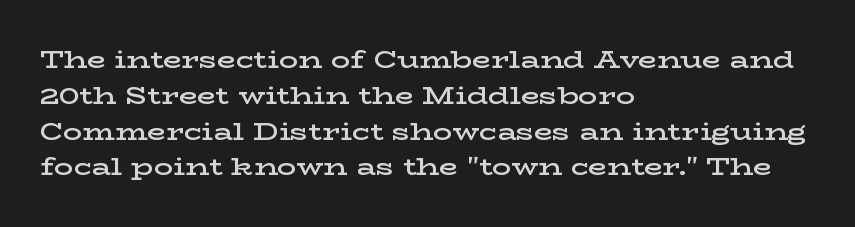
Q: Is the text bold? A: Semi-bold.
Q: Is the text italic (slanted)? A: No, it is upright.
Q: Is the text underlined? A: No.
Q: How is the paragraph aligned? A: Left-aligned.
Q: Is the spacing between letters normal or unusually wide? A: Normal.
Q: Is the spacing between lines tight, normal or loose? A: Normal.
